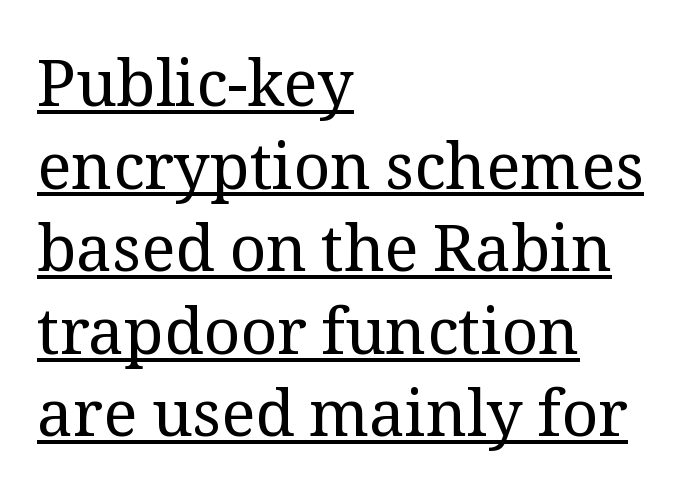
A normal amount of white space separates one row of letters from the next. Here the designer chose a conventional face with non-uniform glyph widths. Italic: no, the glyphs are upright roman. No extra ink here — the face is not bold. Honestly, the underline is the first thing you notice here.
